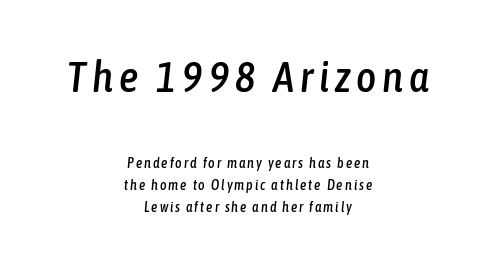
The image shows 43 px condensed type, italic (leaning right); set centered, normal line spacing (1.59x), not underlined; the first (top) block is 3.07x larger; low stroke contrast and a medium x-height.
